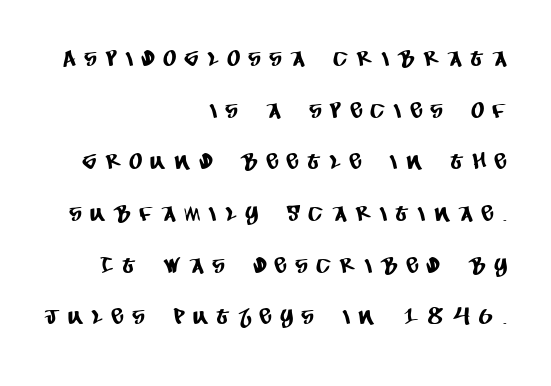
The image shows 22 px text type; set right-aligned, loose line spacing (2.35x), unusually wide letter spacing (+0.45 em), not underlined.
